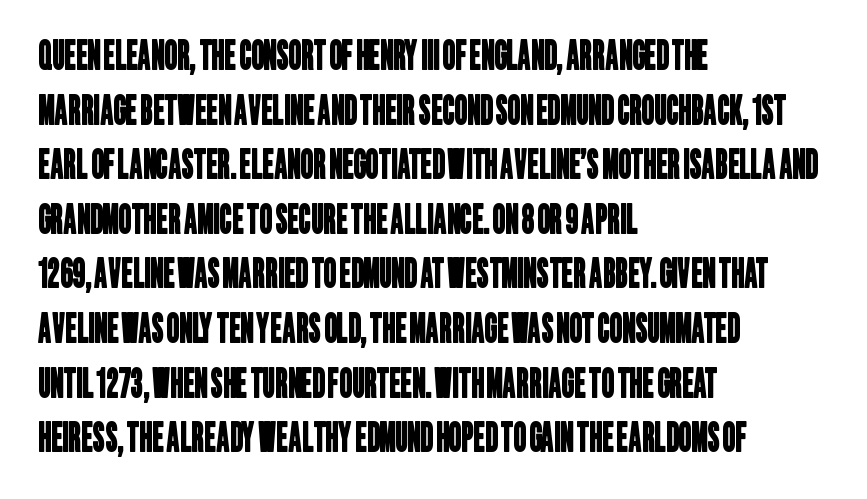
The image shows 39 px condensed sans-serif type; set left-aligned, normal line spacing (1.4x), normal letter spacing, not underlined; low stroke contrast and a large x-height.
